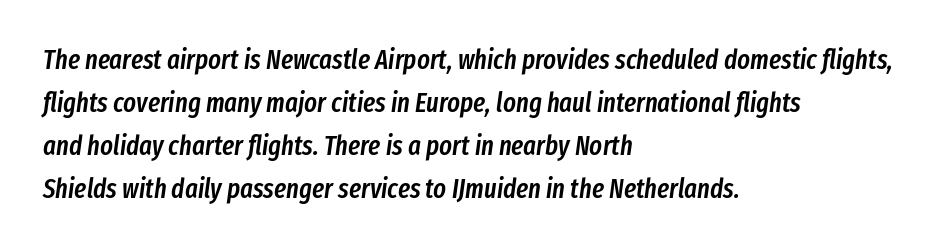
Q: Is the text bold? A: Semi-bold.
Q: Is the text italic (slanted)? A: Yes, it leans right by about 8 degrees.
Q: Is the text underlined? A: No.
Q: How is the paragraph aligned? A: Left-aligned.
Q: Is the spacing between letters normal or unusually wide? A: Normal.
Q: Is the spacing between lines tight, normal or loose? A: Normal.
